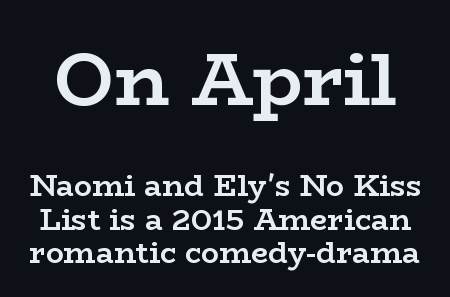
Q: Is the text bold? A: Yes.
Q: Is the text italic (slanted)? A: No, it is upright.
Q: Is the typeface a serif or a sans-serif typeface? A: Serif.
Q: Is the text underlined? A: No.
Q: Is the spacing between letters normal or unusually wide? A: Normal.
Q: Is the spacing between lines tight, normal or loose? A: Tight.
Q: Which block of text is set in a larger size, the first (top) or the second (bottom)? A: The first (top) one.
Q: Width (condensed, normal, or wide)? A: Wide.
Q: Stroke contrast? A: Low.
Q: x-height? A: Medium.
Q: Monospaced? A: No.
